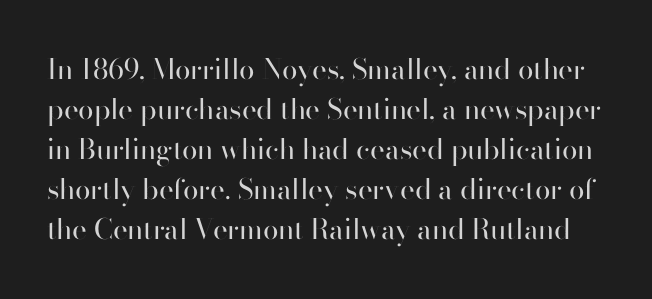
The image shows 28 px regular-weight sans-serif type, upright; set normal line spacing (1.43x), normal letter spacing, not underlined; high stroke contrast and a small x-height.
